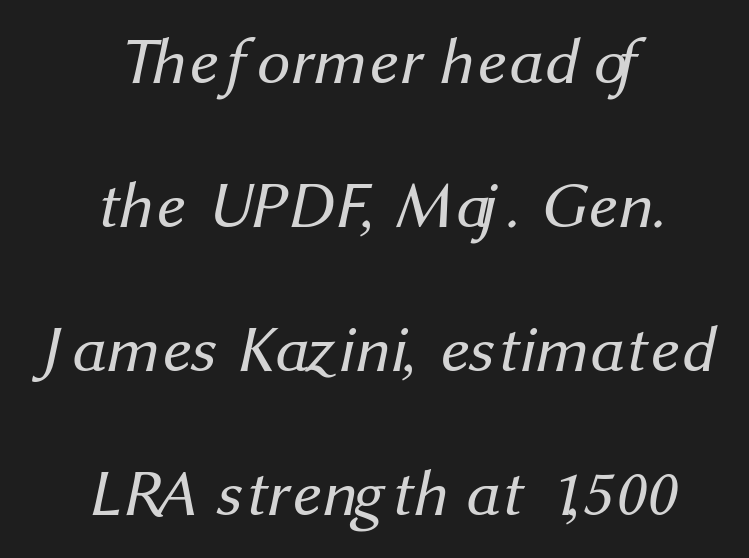
The image shows 66 px regular-weight sans-serif type; set centered, loose line spacing (2.18x), normal letter spacing, not underlined; medium stroke contrast and a medium x-height.
